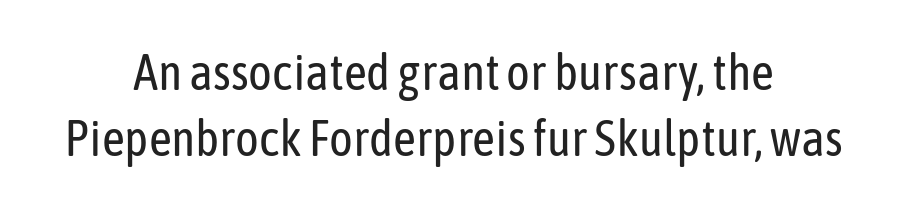
The image shows 50 px regular-weight, condensed sans-serif type, upright; set centered, normal line spacing (1.33x), normal letter spacing, not underlined; low stroke contrast and a medium x-height.
